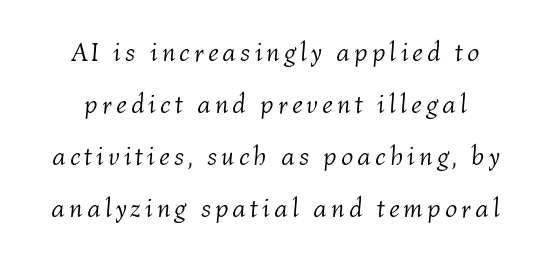
{"italic": "yes", "lean": "right", "slant_degrees": 4, "bold": "no", "underline": "no", "align": "center", "line_spacing": "loose", "line_spacing_ratio": 1.92, "glyph_px": 27}
